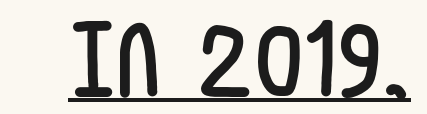
{"serif": "no", "italic": "no", "width": "condensed", "stroke_contrast": "low", "x_height": "large", "monospaced": "no", "underline": "yes", "letter_spacing": "normal", "letter_spacing_em": 0.0, "glyph_px": 80}
